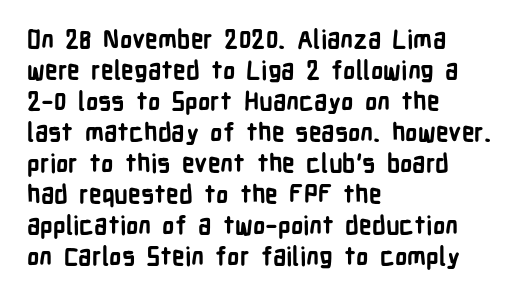
{"italic": "no", "bold": "yes", "underline": "no", "align": "left", "line_spacing_ratio": 1.24, "letter_spacing": "normal", "letter_spacing_em": 0.0, "glyph_px": 25}
